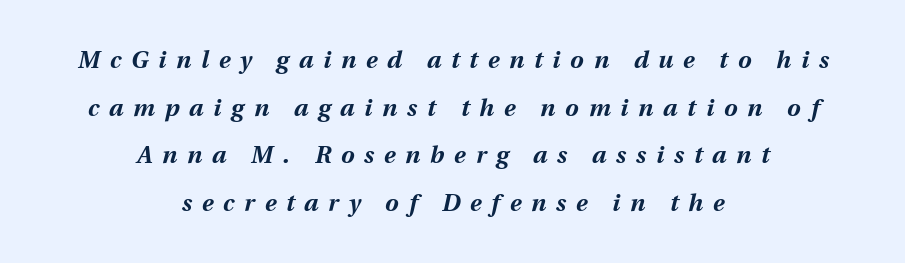
{"italic": "yes", "lean": "right", "slant_degrees": 12, "bold": "yes", "underline": "no", "align": "center", "line_spacing": "loose", "line_spacing_ratio": 1.98, "letter_spacing": "wide", "letter_spacing_em": 0.41, "glyph_px": 24}
